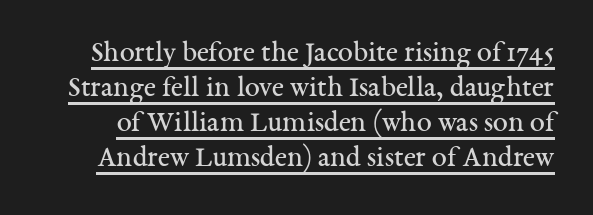
The image shows 30 px regular-weight serif type, upright; set line spacing 1.17x, normal letter spacing, underlined; medium stroke contrast and a medium x-height.
